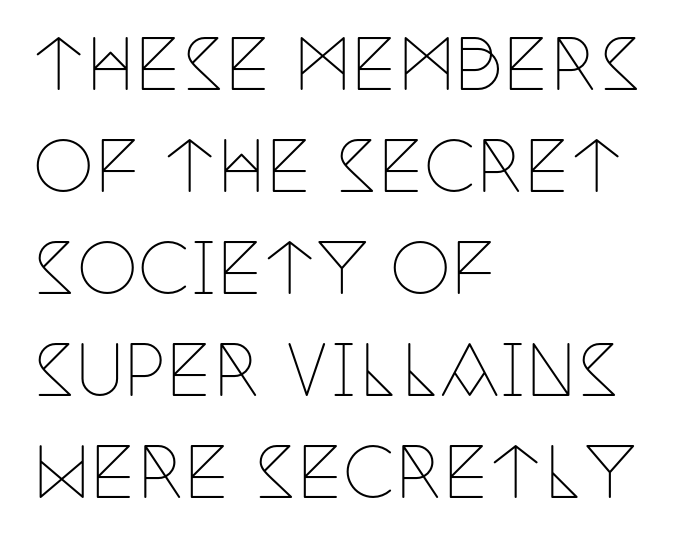
Q: Is the text bold? A: No.
Q: Is the text italic (slanted)? A: No, it is upright.
Q: Is the typeface a serif or a sans-serif typeface? A: Serif.
Q: Is the text underlined? A: No.
Q: How is the paragraph aligned? A: Left-aligned.
Q: Is the spacing between letters normal or unusually wide? A: Normal.
Q: Is the spacing between lines tight, normal or loose? A: Normal.
Q: Width (condensed, normal, or wide)? A: Condensed.
Q: Stroke contrast? A: Low.
Q: x-height? A: Large.
Q: Monospaced? A: No.
